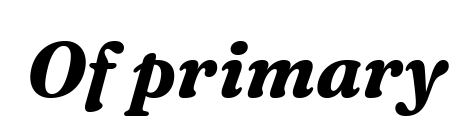
{"serif": "yes", "italic": "yes", "lean": "right", "slant_degrees": 16, "bold": "yes", "weight": "bold", "width": "normal", "stroke_contrast": "medium", "x_height": "medium", "monospaced": "no", "underline": "no", "letter_spacing": "normal", "letter_spacing_em": 0.0, "glyph_px": 77}
